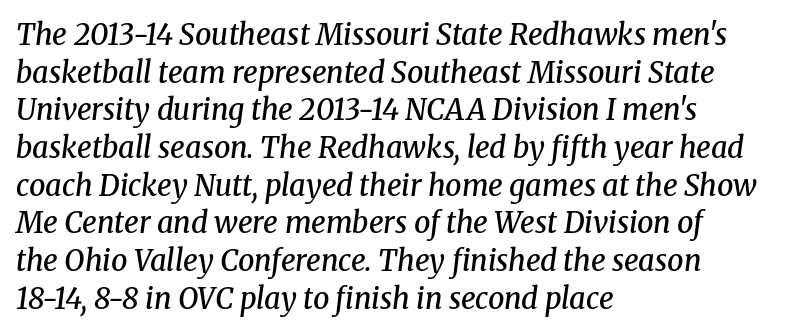
You can tell from the footed stems that serif type was used. Decoration check: the copy has no underline. Its strokes are somewhat broadened, the hallmark of semibold type. Do the characters align in a grid? No, the font is proportional.
